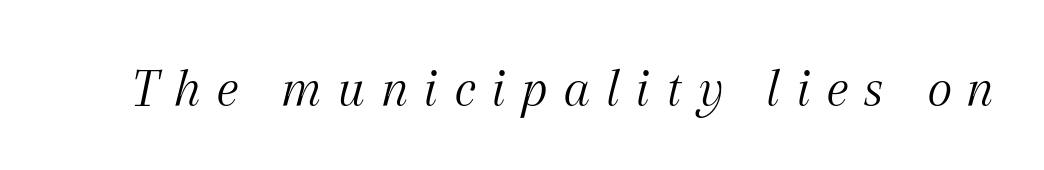
The image shows 55 px light serif type, italic (leaning right); set unusually wide letter spacing (+0.26 em), not underlined; medium stroke contrast and a medium x-height.
